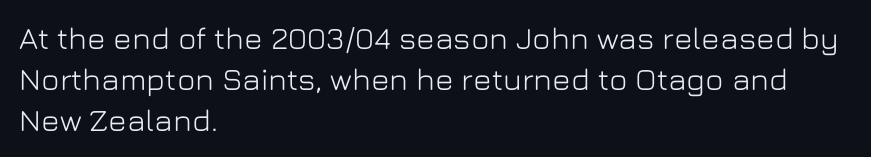
Q: Is the text italic (slanted)? A: No, it is upright.
Q: Is the typeface a serif or a sans-serif typeface? A: Sans-serif.
Q: Is the text underlined? A: No.
Q: How is the paragraph aligned? A: Left-aligned.
Q: Is the spacing between letters normal or unusually wide? A: Normal.
Q: Is the spacing between lines tight, normal or loose? A: Normal.
Q: Width (condensed, normal, or wide)? A: Normal.
Q: Stroke contrast? A: Low.
Q: x-height? A: Medium.
Q: Monospaced? A: No.
